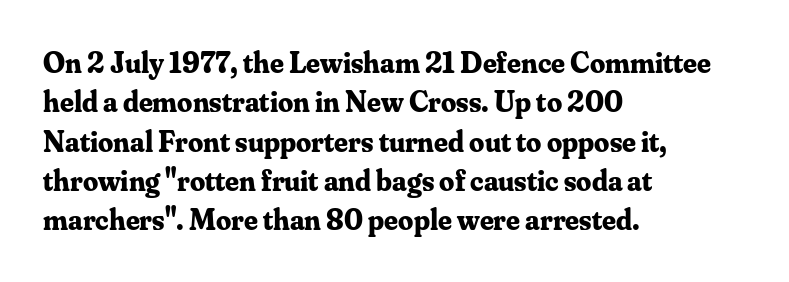
Q: Is the text bold? A: Yes.
Q: Is the text italic (slanted)? A: No, it is upright.
Q: Is the typeface a serif or a sans-serif typeface? A: Serif.
Q: Is the text underlined? A: No.
Q: How is the paragraph aligned? A: Left-aligned.
Q: Is the spacing between letters normal or unusually wide? A: Normal.
Q: Is the spacing between lines tight, normal or loose? A: Normal.
Q: Width (condensed, normal, or wide)? A: Normal.
Q: Stroke contrast? A: Medium.
Q: x-height? A: Small.
Q: Monospaced? A: No.
